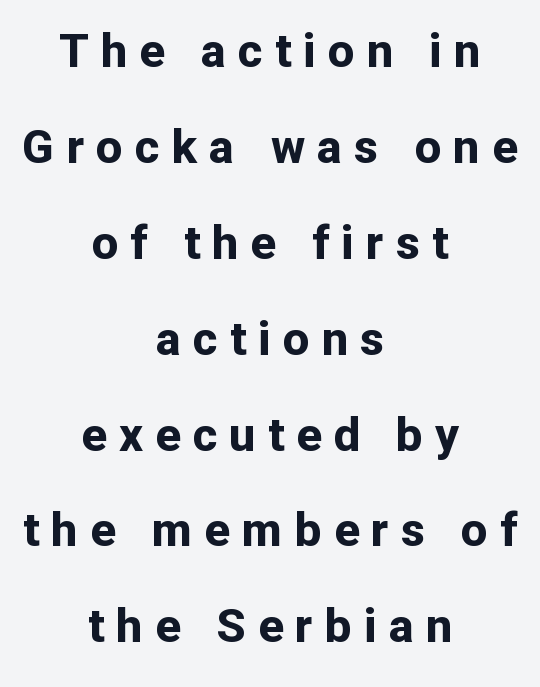
Q: Is the text bold? A: Yes.
Q: Is the text italic (slanted)? A: No, it is upright.
Q: Is the typeface a serif or a sans-serif typeface? A: Sans-serif.
Q: Is the text underlined? A: No.
Q: How is the paragraph aligned? A: Centered.
Q: Is the spacing between letters normal or unusually wide? A: Unusually wide.
Q: Is the spacing between lines tight, normal or loose? A: Loose.
Q: Width (condensed, normal, or wide)? A: Normal.
Q: Stroke contrast? A: Low.
Q: x-height? A: Medium.
Q: Monospaced? A: No.
